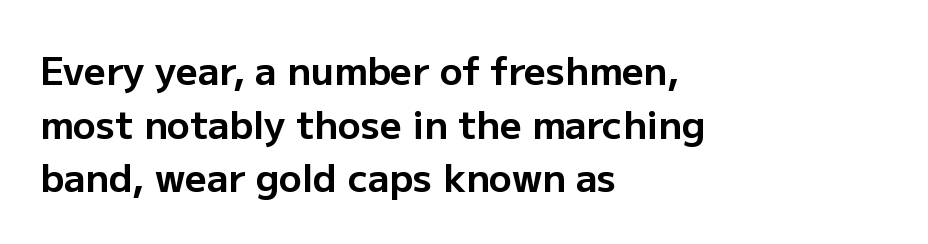
The image shows 38 px bold sans-serif type, upright; set left-aligned, normal line spacing (1.41x), normal letter spacing, not underlined; low stroke contrast and a medium x-height.
